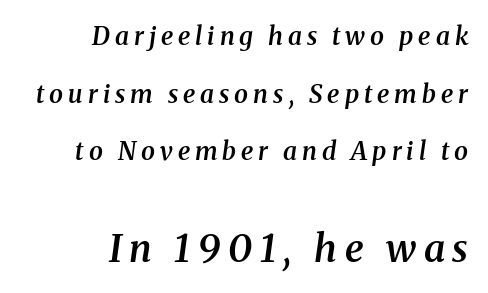
The image shows 38 px semibold serif type, italic (leaning right); set right-aligned, loose line spacing (2.31x), unusually wide letter spacing (+0.2 em), not underlined; the second (bottom) block is 1.52x larger; medium stroke contrast and a medium x-height.
